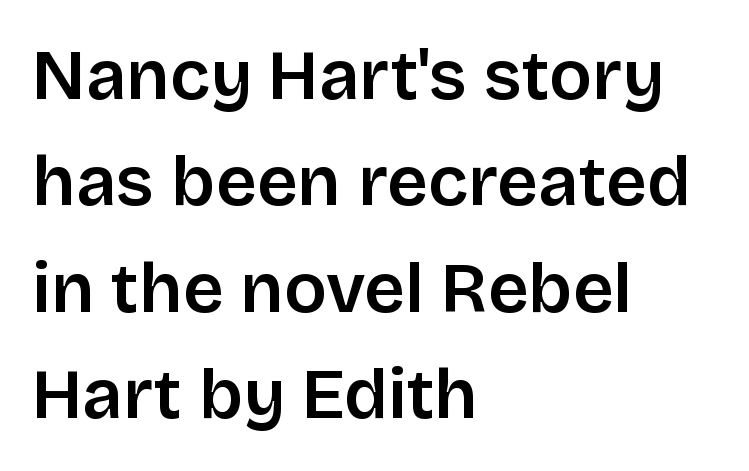
Q: Is the text italic (slanted)? A: No, it is upright.
Q: Is the typeface a serif or a sans-serif typeface? A: Sans-serif.
Q: Is the text underlined? A: No.
Q: How is the paragraph aligned? A: Left-aligned.
Q: Is the spacing between letters normal or unusually wide? A: Normal.
Q: Is the spacing between lines tight, normal or loose? A: Normal.
Q: Width (condensed, normal, or wide)? A: Normal.
Q: Stroke contrast? A: Low.
Q: x-height? A: Large.
Q: Monospaced? A: No.
